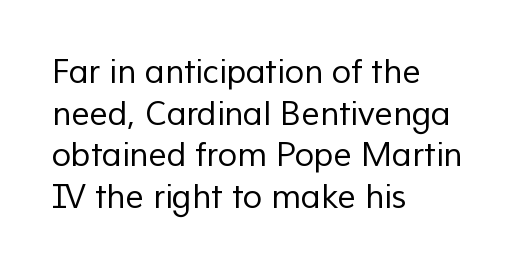
Q: Is the text bold? A: No.
Q: Is the typeface a serif or a sans-serif typeface? A: Sans-serif.
Q: Is the text underlined? A: No.
Q: How is the paragraph aligned? A: Left-aligned.
Q: Is the spacing between letters normal or unusually wide? A: Normal.
Q: Is the spacing between lines tight, normal or loose? A: Normal.
Q: Width (condensed, normal, or wide)? A: Normal.
Q: Stroke contrast? A: Low.
Q: x-height? A: Medium.
Q: Monospaced? A: No.
